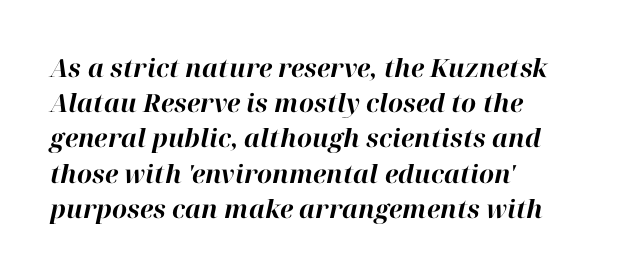
Q: Is the text bold? A: Yes.
Q: Is the text italic (slanted)? A: Yes, it leans right by about 12 degrees.
Q: Is the text underlined? A: No.
Q: How is the paragraph aligned? A: Left-aligned.
Q: Is the spacing between letters normal or unusually wide? A: Normal.
Q: Is the spacing between lines tight, normal or loose? A: Normal.
